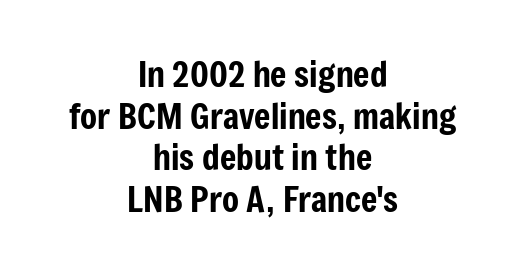
{"serif": "no", "italic": "no", "width": "condensed", "stroke_contrast": "low", "x_height": "medium", "monospaced": "no", "underline": "no", "align": "center", "line_spacing_ratio": 1.19, "letter_spacing": "normal", "letter_spacing_em": 0.0, "glyph_px": 35}
